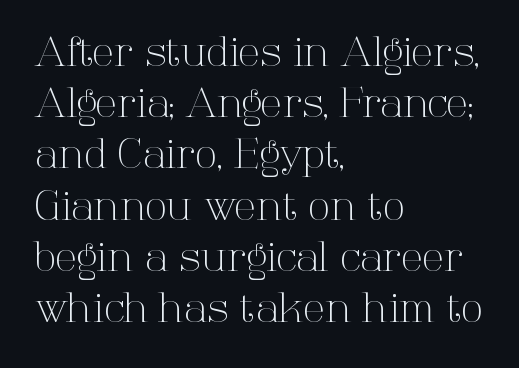
Q: Is the text bold? A: No.
Q: Is the text italic (slanted)? A: No, it is upright.
Q: Is the typeface a serif or a sans-serif typeface? A: Serif.
Q: Is the text underlined? A: No.
Q: How is the paragraph aligned? A: Left-aligned.
Q: Is the spacing between letters normal or unusually wide? A: Normal.
Q: Is the spacing between lines tight, normal or loose? A: Normal.
Q: Width (condensed, normal, or wide)? A: Normal.
Q: Stroke contrast? A: High.
Q: x-height? A: Medium.
Q: Monospaced? A: No.
